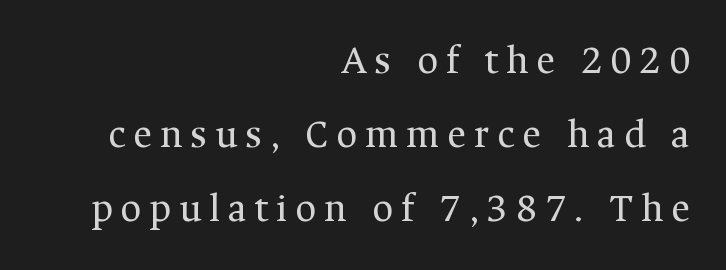
The specimen reads as upright at a glance. The letters look calm and open, with moderate or lighter stems. Note the varied advance widths — an 'i' is clearly narrower than an 'm'. Line endings align vertically; line beginnings do not.
